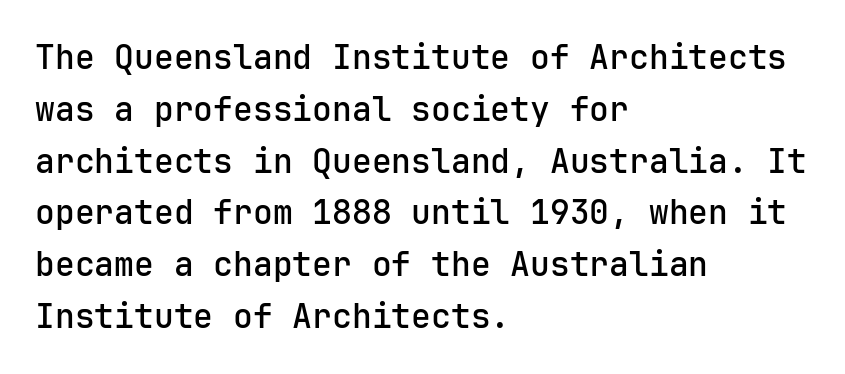
{"serif": "no", "italic": "no", "width": "normal", "stroke_contrast": "low", "x_height": "medium", "monospaced": "yes", "underline": "no", "align": "left", "line_spacing": "normal", "line_spacing_ratio": 1.57, "letter_spacing": "normal", "letter_spacing_em": 0.0, "glyph_px": 33}
